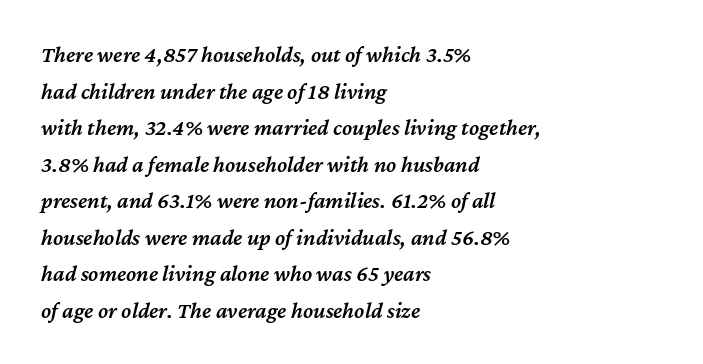
Q: Is the text bold? A: Semi-bold.
Q: Is the text italic (slanted)? A: Yes, it leans right by about 12 degrees.
Q: Is the text underlined? A: No.
Q: How is the paragraph aligned? A: Left-aligned.
Q: Is the spacing between letters normal or unusually wide? A: Normal.
Q: Is the spacing between lines tight, normal or loose? A: Normal.
